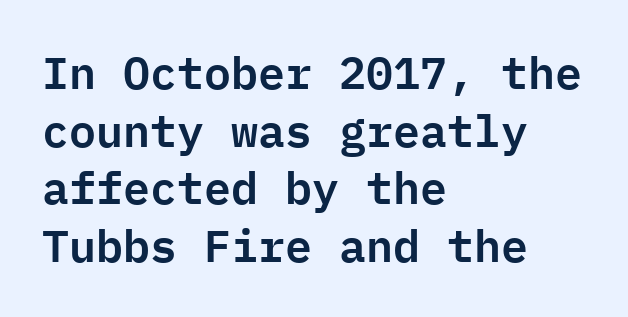
The image shows 45 px sans-serif type, upright, monospaced; set left-aligned, normal line spacing (1.28x), normal letter spacing, not underlined; low stroke contrast and a medium x-height.
